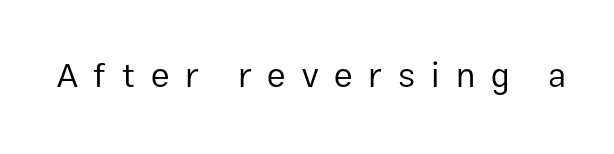
Bare-footed words on every line. Are there feet on the stems? There aren't — it's a sans. Compared with typical body copy, the letter spacing here is much looser. No chunkiness to these letters — they're not bold. Upright lettering throughout. The rendering uses natural spacing where letterforms have individual widths.
